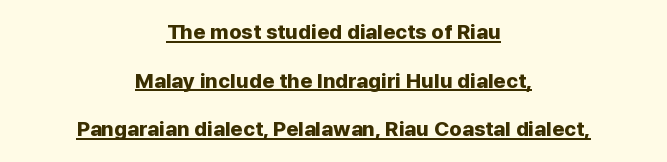
{"italic": "no", "bold": "yes", "underline": "yes", "align": "center", "line_spacing": "loose", "line_spacing_ratio": 2.32, "letter_spacing": "normal", "letter_spacing_em": 0.0, "glyph_px": 21}
